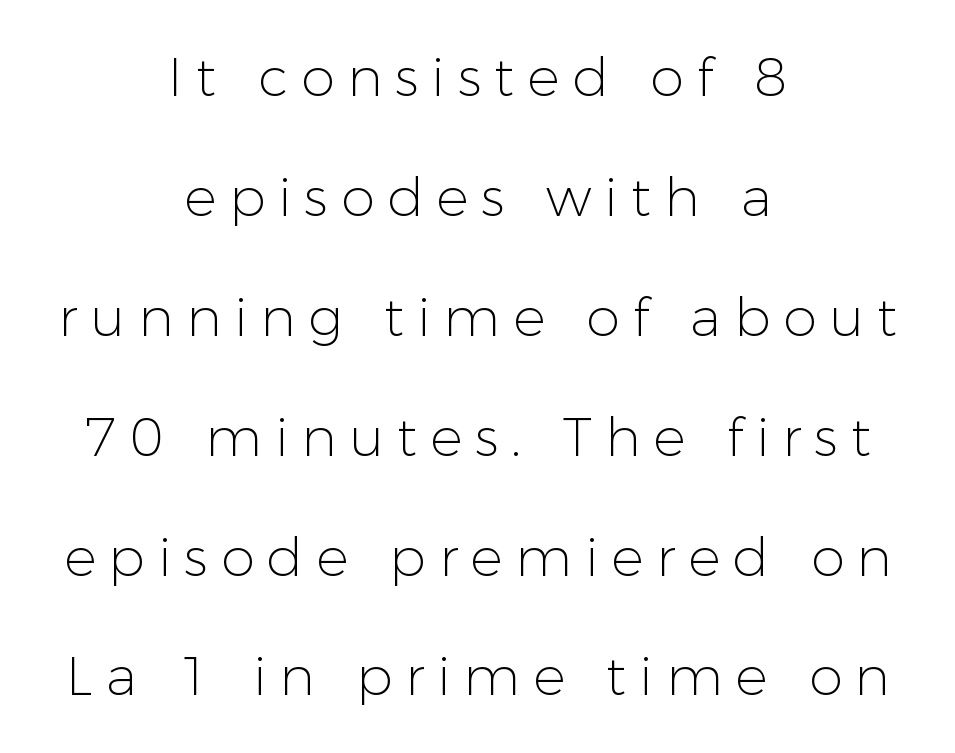
{"serif": "no", "italic": "no", "bold": "no", "weight": "light", "width": "normal", "stroke_contrast": "low", "x_height": "medium", "monospaced": "no", "underline": "no", "align": "center", "line_spacing": "loose", "line_spacing_ratio": 2.22, "letter_spacing": "wide", "letter_spacing_em": 0.24, "glyph_px": 54}
